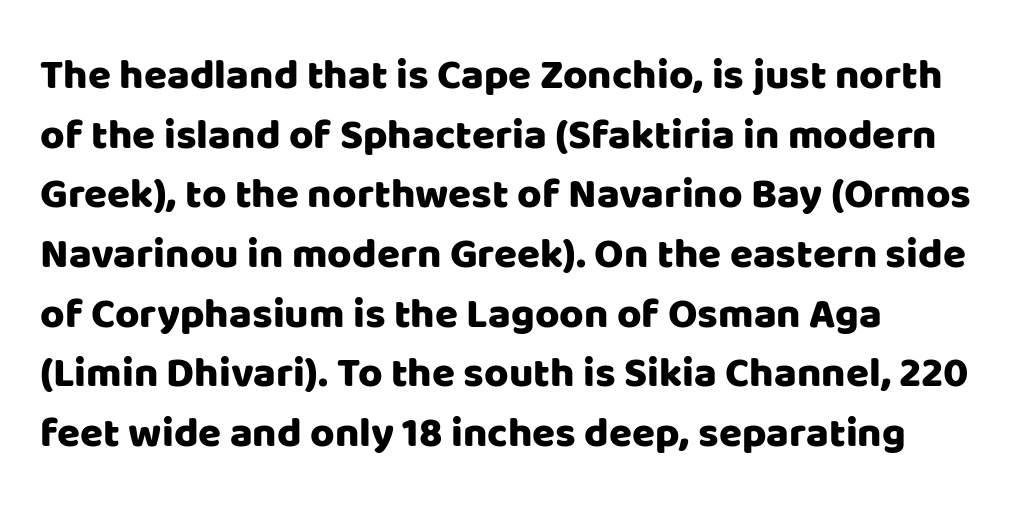
{"serif": "no", "italic": "no", "width": "normal", "stroke_contrast": "low", "x_height": "large", "monospaced": "no", "underline": "no", "align": "left", "line_spacing": "normal", "line_spacing_ratio": 1.42, "letter_spacing": "normal", "letter_spacing_em": 0.0, "glyph_px": 42}
